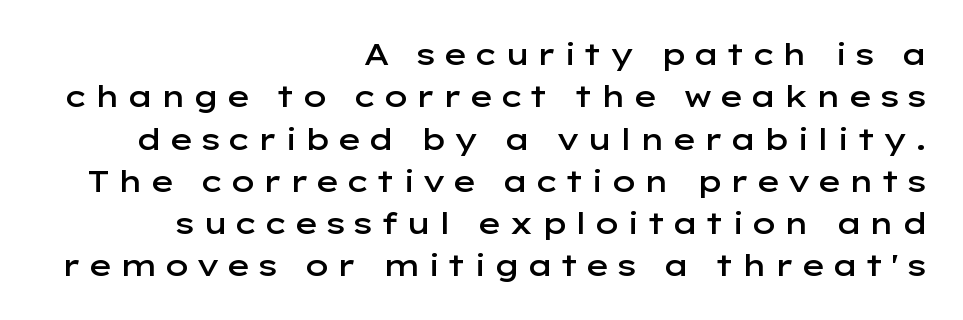
Q: Is the text bold? A: Semi-bold.
Q: Is the text italic (slanted)? A: No, it is upright.
Q: Is the typeface a serif or a sans-serif typeface? A: Sans-serif.
Q: Is the text underlined? A: No.
Q: How is the paragraph aligned? A: Right-aligned.
Q: Is the spacing between letters normal or unusually wide? A: Unusually wide.
Q: Is the spacing between lines tight, normal or loose? A: Normal.
Q: Width (condensed, normal, or wide)? A: Wide.
Q: Stroke contrast? A: Low.
Q: x-height? A: Medium.
Q: Monospaced? A: No.
